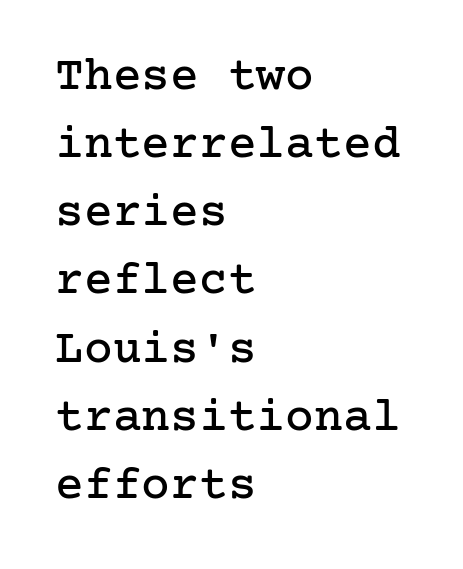
Q: Is the text italic (slanted)? A: No, it is upright.
Q: Is the typeface a serif or a sans-serif typeface? A: Serif.
Q: Is the text underlined? A: No.
Q: How is the paragraph aligned? A: Left-aligned.
Q: Is the spacing between letters normal or unusually wide? A: Normal.
Q: Is the spacing between lines tight, normal or loose? A: Normal.
Q: Width (condensed, normal, or wide)? A: Normal.
Q: Stroke contrast? A: Low.
Q: x-height? A: Medium.
